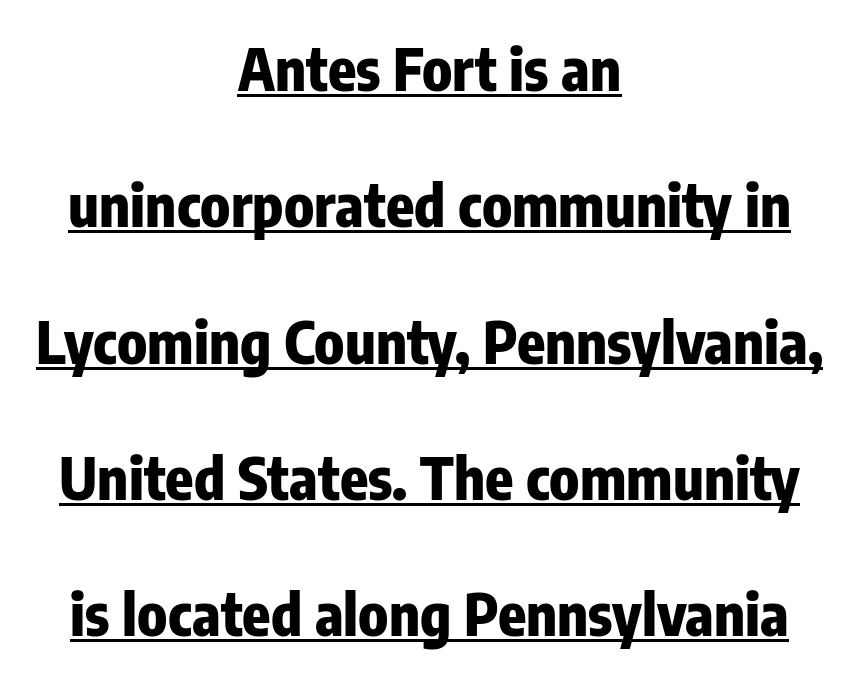
Q: Is the text bold? A: Yes.
Q: Is the text italic (slanted)? A: No, it is upright.
Q: Is the typeface a serif or a sans-serif typeface? A: Sans-serif.
Q: Is the text underlined? A: Yes.
Q: How is the paragraph aligned? A: Centered.
Q: Is the spacing between letters normal or unusually wide? A: Normal.
Q: Is the spacing between lines tight, normal or loose? A: Loose.
Q: Width (condensed, normal, or wide)? A: Condensed.
Q: Stroke contrast? A: Low.
Q: x-height? A: Medium.
Q: Monospaced? A: No.
